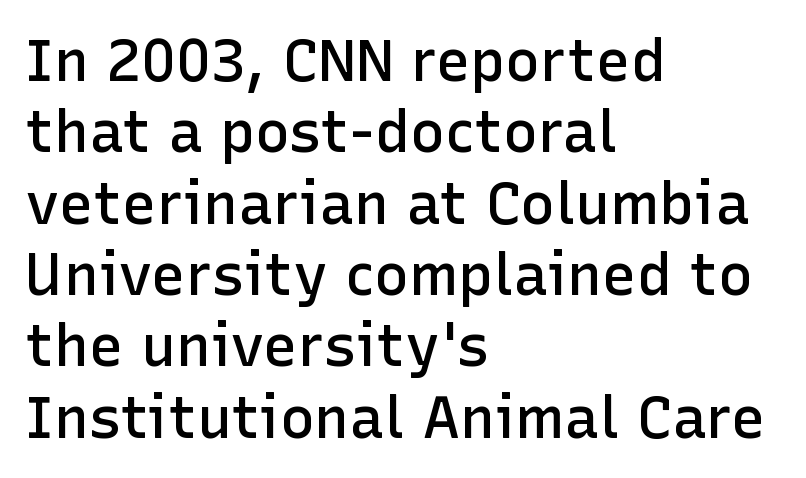
{"serif": "no", "italic": "no", "bold": "semi", "weight": "semibold", "width": "normal", "stroke_contrast": "low", "x_height": "medium", "monospaced": "no", "underline": "no", "align": "left", "line_spacing_ratio": 1.23, "letter_spacing": "normal", "letter_spacing_em": 0.0, "glyph_px": 58}
